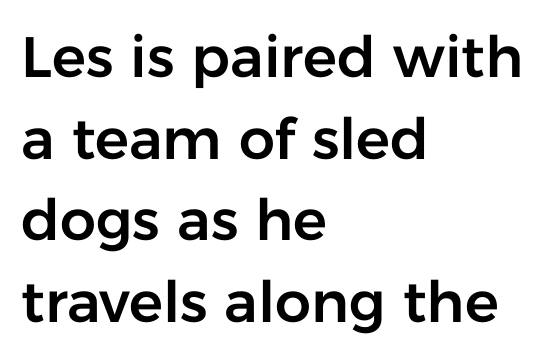
The image shows 57 px sans-serif type, upright; set left-aligned, normal line spacing (1.43x), normal letter spacing, not underlined; low stroke contrast and a medium x-height.
